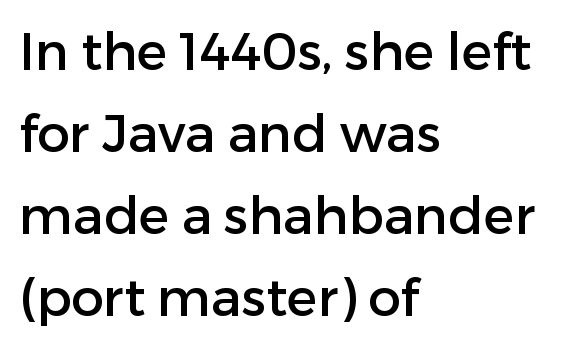
{"serif": "no", "italic": "no", "width": "normal", "stroke_contrast": "low", "x_height": "medium", "monospaced": "no", "underline": "no", "align": "left", "line_spacing": "normal", "line_spacing_ratio": 1.58, "letter_spacing": "normal", "letter_spacing_em": 0.0, "glyph_px": 52}
